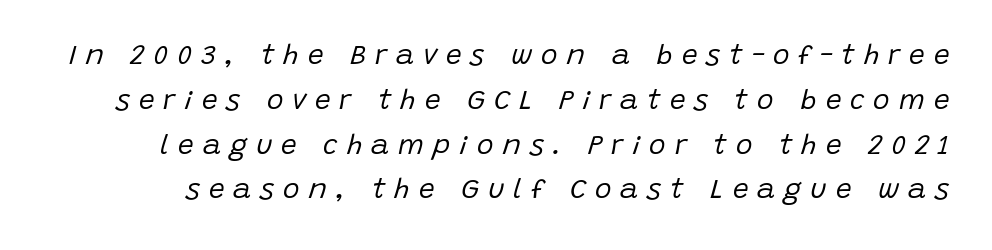
The image shows 28 px regular-weight type, italic (leaning right); set normal line spacing (1.6x), unusually wide letter spacing (+0.32 em), not underlined; low stroke contrast and a large x-height.
